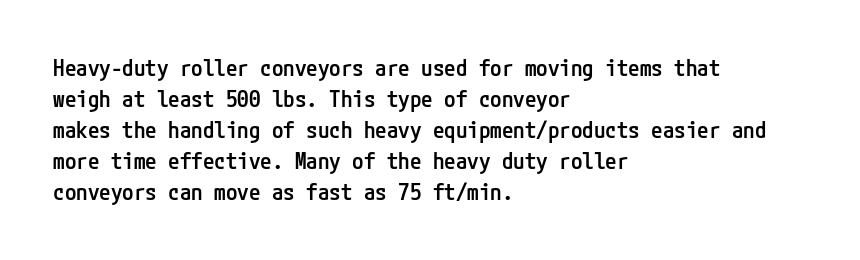
Q: Is the text bold? A: Semi-bold.
Q: Is the text italic (slanted)? A: No, it is upright.
Q: Is the text underlined? A: No.
Q: How is the paragraph aligned? A: Left-aligned.
Q: Is the spacing between letters normal or unusually wide? A: Normal.
Q: Is the spacing between lines tight, normal or loose? A: Normal.
